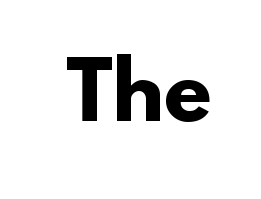
The image shows 78 px heavy sans-serif type; set normal letter spacing, not underlined; low stroke contrast and a small x-height.
